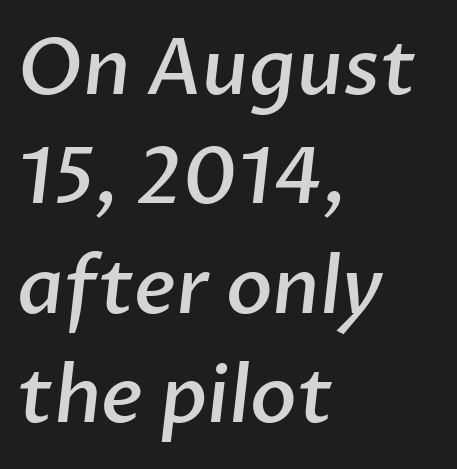
{"serif": "no", "bold": "semi", "weight": "semibold", "width": "normal", "stroke_contrast": "low", "x_height": "medium", "monospaced": "no", "underline": "no", "align": "left", "line_spacing": "normal", "line_spacing_ratio": 1.42, "letter_spacing": "normal", "letter_spacing_em": 0.0, "glyph_px": 77}
